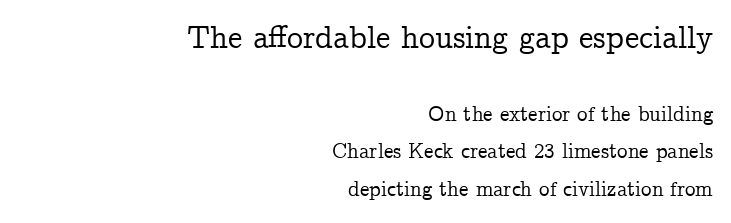
{"serif": "yes", "italic": "no", "width": "normal", "stroke_contrast": "low", "x_height": "medium", "monospaced": "no", "underline": "no", "align": "right", "line_spacing_ratio": 1.79, "letter_spacing": "normal", "letter_spacing_em": 0.0, "larger_block": "first", "size_ratio": 1.52, "glyph_px": 32}
